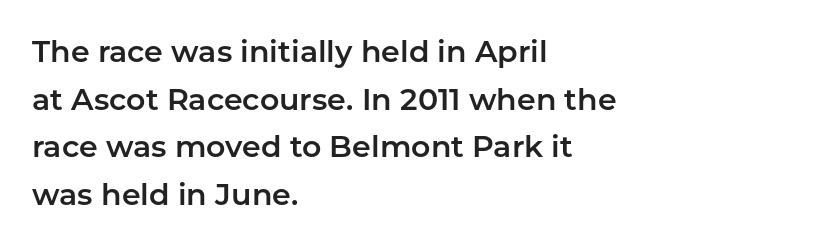
Q: Is the text italic (slanted)? A: No, it is upright.
Q: Is the typeface a serif or a sans-serif typeface? A: Sans-serif.
Q: Is the text underlined? A: No.
Q: How is the paragraph aligned? A: Left-aligned.
Q: Is the spacing between letters normal or unusually wide? A: Normal.
Q: Is the spacing between lines tight, normal or loose? A: Normal.
Q: Width (condensed, normal, or wide)? A: Normal.
Q: Stroke contrast? A: Low.
Q: x-height? A: Medium.
Q: Monospaced? A: No.
